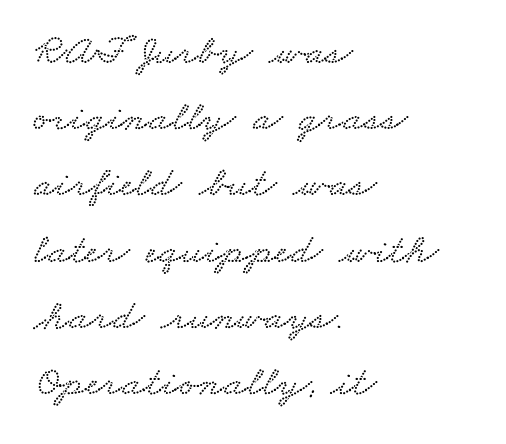
{"width": "wide", "stroke_contrast": "low", "x_height": "small", "monospaced": "no", "underline": "no", "align": "left", "line_spacing": "normal", "line_spacing_ratio": 1.54, "letter_spacing": "normal", "letter_spacing_em": 0.0, "glyph_px": 43}
